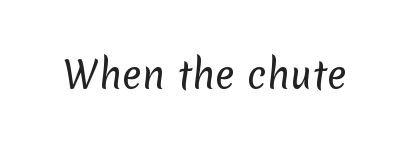
The image shows 37 px regular-weight sans-serif type; set normal letter spacing, not underlined; low stroke contrast and a medium x-height.
